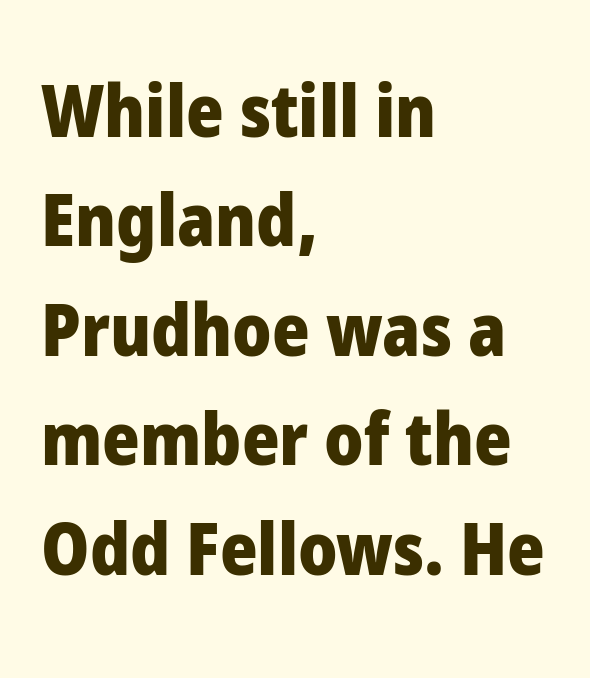
{"serif": "no", "italic": "no", "bold": "yes", "weight": "heavy", "width": "normal", "stroke_contrast": "low", "x_height": "medium", "monospaced": "no", "underline": "no", "align": "left", "line_spacing": "normal", "line_spacing_ratio": 1.52, "letter_spacing": "normal", "letter_spacing_em": 0.0, "glyph_px": 72}
